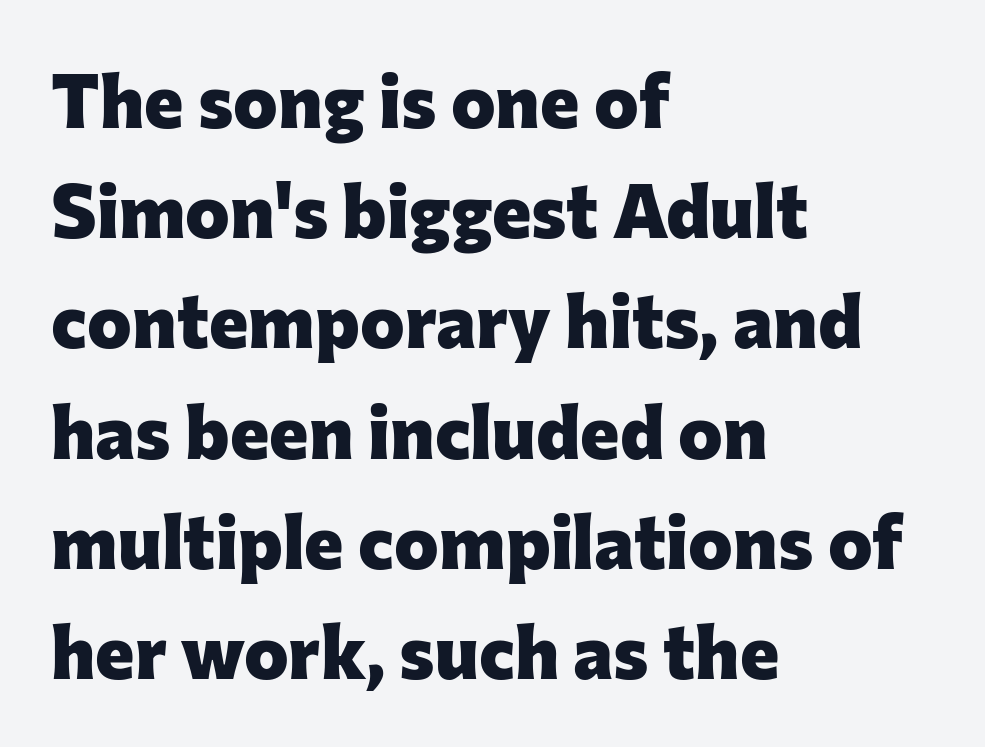
The image shows 75 px heavy sans-serif type, upright; set left-aligned, normal line spacing (1.47x), normal letter spacing, not underlined; low stroke contrast and a medium x-height.
